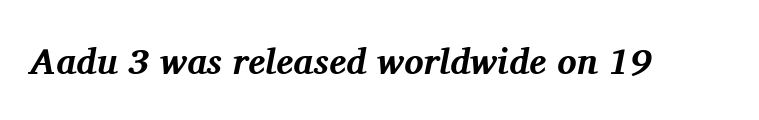
The image shows 36 px bold serif type, italic (leaning right); set normal letter spacing, not underlined; medium stroke contrast and a medium x-height.
